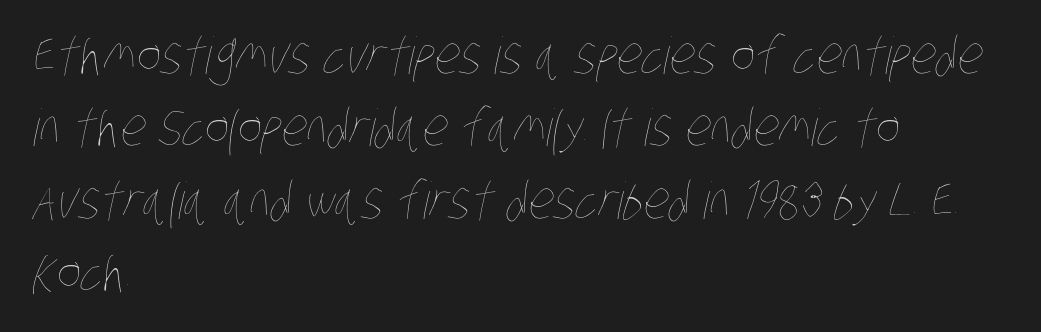
Q: Is the text bold? A: No.
Q: Is the text underlined? A: No.
Q: How is the paragraph aligned? A: Left-aligned.
Q: Is the spacing between letters normal or unusually wide? A: Normal.
Q: Is the spacing between lines tight, normal or loose? A: Normal.
Q: Width (condensed, normal, or wide)? A: Condensed.
Q: Stroke contrast? A: Low.
Q: x-height? A: Large.
Q: Monospaced? A: No.
